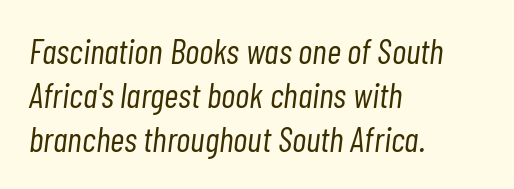
The image shows 35 px light, condensed type, italic (leaning right); set left-aligned, normal line spacing (1.26x), normal letter spacing, not underlined; low stroke contrast and a medium x-height.
